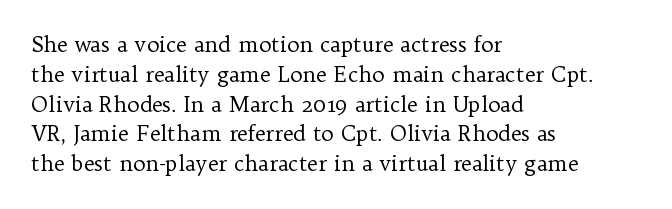
Q: Is the text bold? A: No.
Q: Is the text italic (slanted)? A: No, it is upright.
Q: Is the text underlined? A: No.
Q: How is the paragraph aligned? A: Left-aligned.
Q: Is the spacing between letters normal or unusually wide? A: Normal.
Q: Is the spacing between lines tight, normal or loose? A: Normal.
